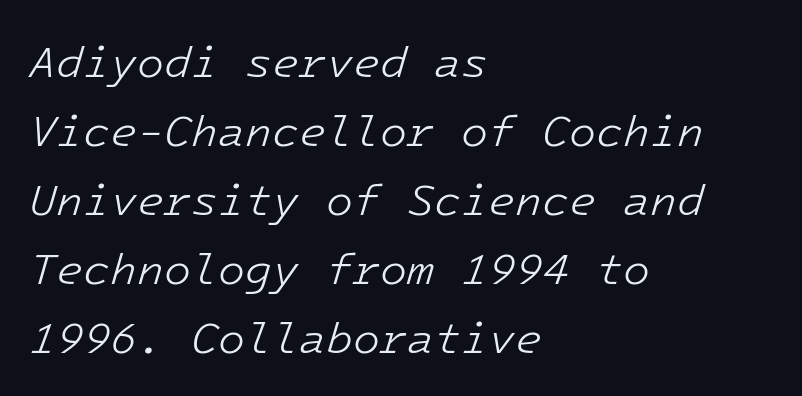
The image shows 44 px light type, italic (leaning right); set left-aligned, normal line spacing (1.57x), normal letter spacing, not underlined; low stroke contrast and a medium x-height.
